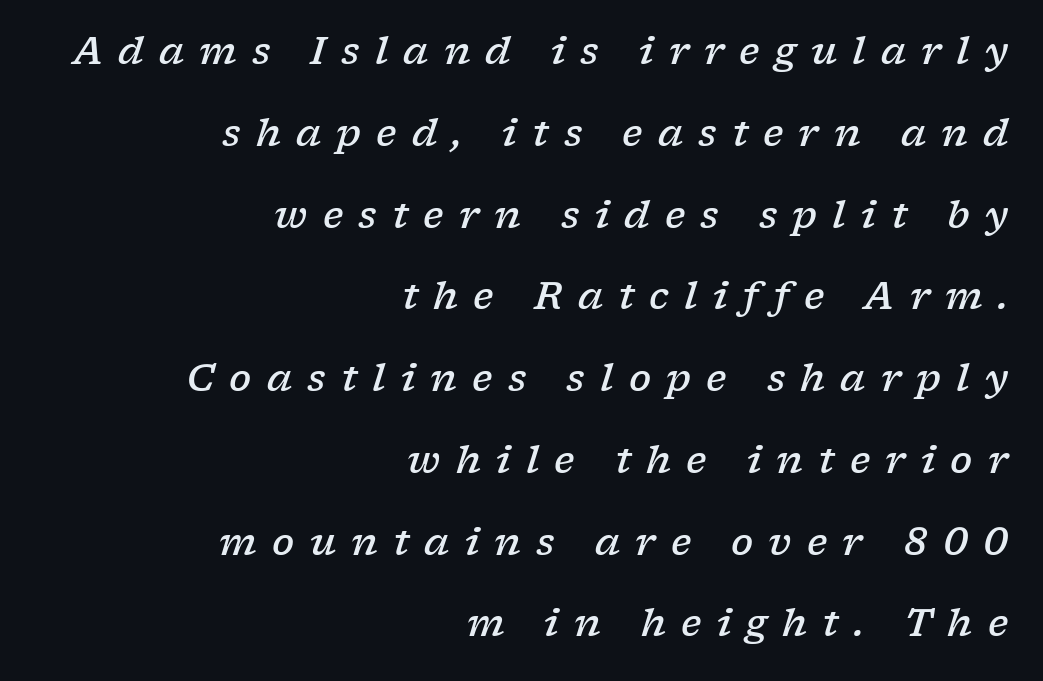
{"serif": "yes", "italic": "yes", "lean": "right", "slant_degrees": 17, "bold": "semi", "weight": "semibold", "width": "wide", "stroke_contrast": "low", "x_height": "medium", "monospaced": "no", "underline": "no", "align": "right", "line_spacing": "loose", "line_spacing_ratio": 2.21, "letter_spacing": "wide", "letter_spacing_em": 0.41, "glyph_px": 37}
